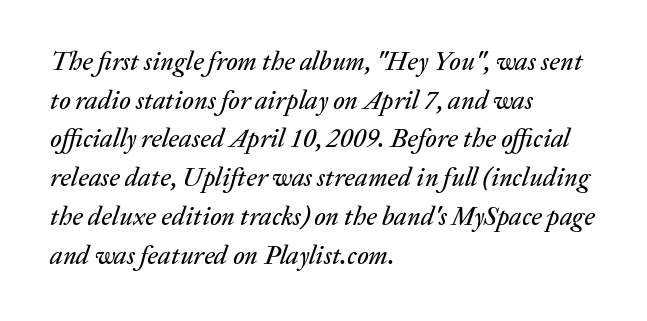
Evenly set lines give the paragraph a standard silhouette. The text carries the slant typical of an italic or oblique font. Descender tails drop into unmarked territory. Reading down the block, your eye returns to a fixed left position each line. Each word holds together tightly as a unit, with standard inter-letter gaps.
